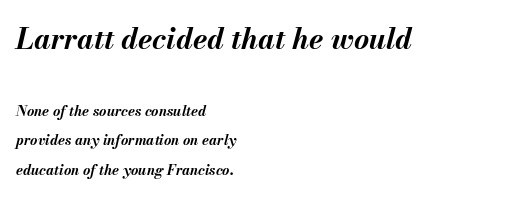
{"italic": "yes", "lean": "right", "slant_degrees": 13, "bold": "yes", "weight": "bold", "width": "normal", "stroke_contrast": "medium", "x_height": "small", "monospaced": "no", "underline": "no", "align": "left", "line_spacing": "loose", "line_spacing_ratio": 2.1, "letter_spacing": "normal", "letter_spacing_em": 0.0, "larger_block": "first", "size_ratio": 2.07, "glyph_px": 29}
